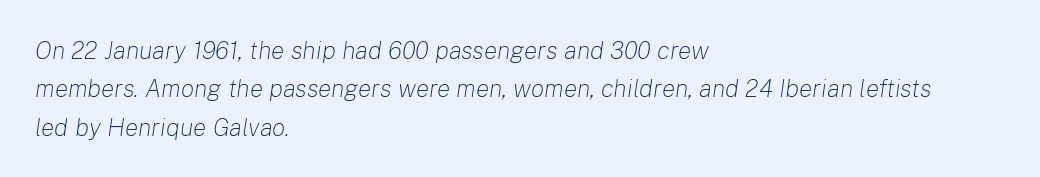
{"italic": "yes", "lean": "right", "slant_degrees": 8, "bold": "no", "underline": "no", "align": "left", "line_spacing": "normal", "line_spacing_ratio": 1.54, "letter_spacing": "normal", "letter_spacing_em": 0.0, "glyph_px": 25}
